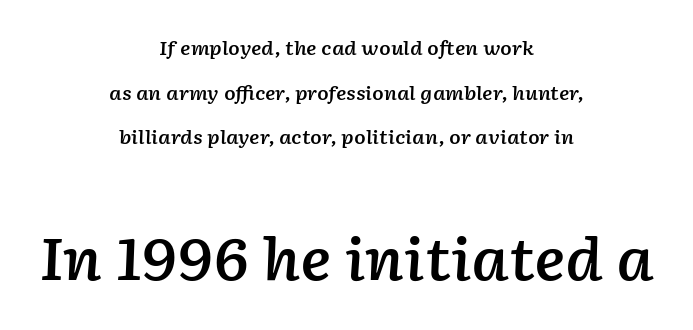
Q: Is the text bold? A: Semi-bold.
Q: Is the text italic (slanted)? A: Yes, it leans right by about 2 degrees.
Q: Is the text underlined? A: No.
Q: How is the paragraph aligned? A: Centered.
Q: Is the spacing between letters normal or unusually wide? A: Normal.
Q: Is the spacing between lines tight, normal or loose? A: Loose.
Q: Which block of text is set in a larger size, the first (top) or the second (bottom)? A: The second (bottom) one.
Q: Width (condensed, normal, or wide)? A: Normal.
Q: Stroke contrast? A: Low.
Q: x-height? A: Medium.
Q: Monospaced? A: No.
